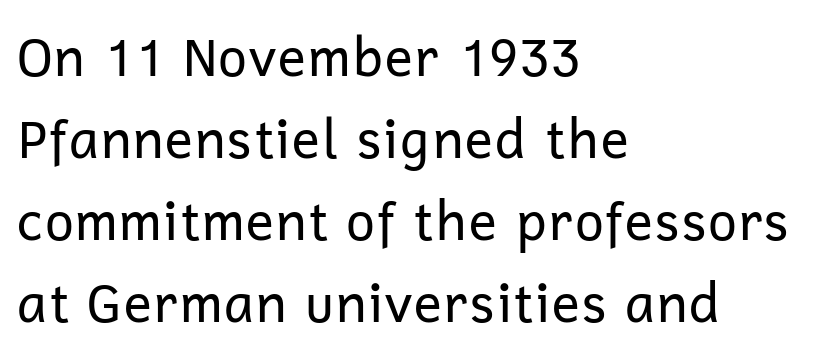
{"serif": "no", "italic": "no", "bold": "no", "weight": "regular", "width": "normal", "stroke_contrast": "low", "x_height": "medium", "monospaced": "no", "underline": "no", "align": "left", "line_spacing": "normal", "line_spacing_ratio": 1.55, "letter_spacing": "normal", "letter_spacing_em": 0.0, "glyph_px": 53}
